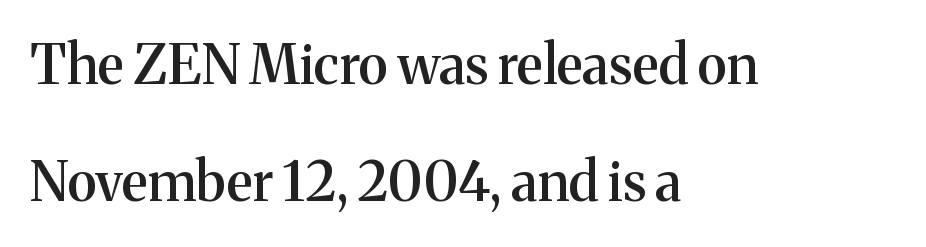
Q: Is the text bold? A: Semi-bold.
Q: Is the text italic (slanted)? A: No, it is upright.
Q: Is the typeface a serif or a sans-serif typeface? A: Serif.
Q: Is the text underlined? A: No.
Q: How is the paragraph aligned? A: Left-aligned.
Q: Is the spacing between letters normal or unusually wide? A: Normal.
Q: Is the spacing between lines tight, normal or loose? A: Loose.
Q: Width (condensed, normal, or wide)? A: Normal.
Q: Stroke contrast? A: Medium.
Q: x-height? A: Medium.
Q: Monospaced? A: No.
